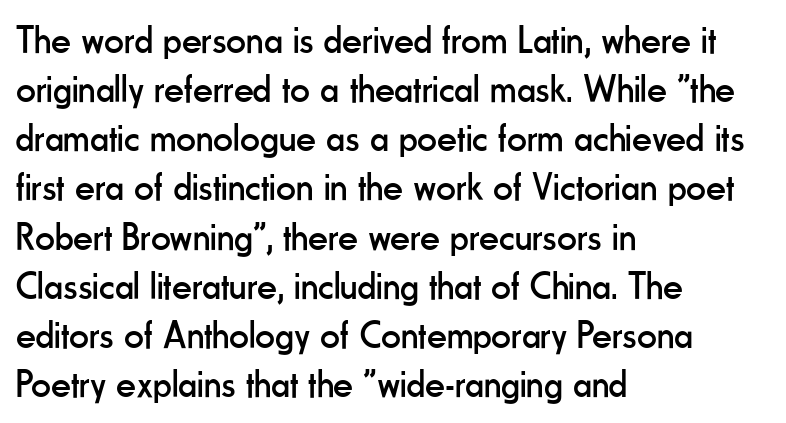
{"serif": "no", "italic": "no", "bold": "no", "weight": "regular", "width": "condensed", "stroke_contrast": "low", "x_height": "small", "monospaced": "no", "underline": "no", "align": "left", "line_spacing": "normal", "line_spacing_ratio": 1.26, "letter_spacing": "normal", "letter_spacing_em": 0.0, "glyph_px": 39}
